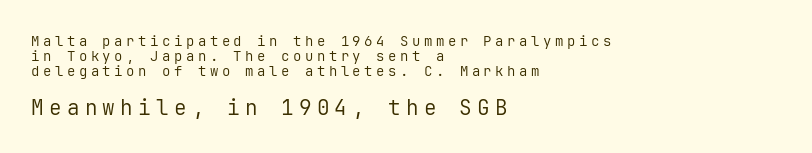
Q: Is the text bold? A: No.
Q: Is the text italic (slanted)? A: No, it is upright.
Q: Is the text underlined? A: No.
Q: How is the paragraph aligned? A: Left-aligned.
Q: Is the spacing between letters normal or unusually wide? A: Unusually wide.
Q: Is the spacing between lines tight, normal or loose? A: Tight.
Q: Which block of text is set in a larger size, the first (top) or the second (bottom)? A: The second (bottom) one.
